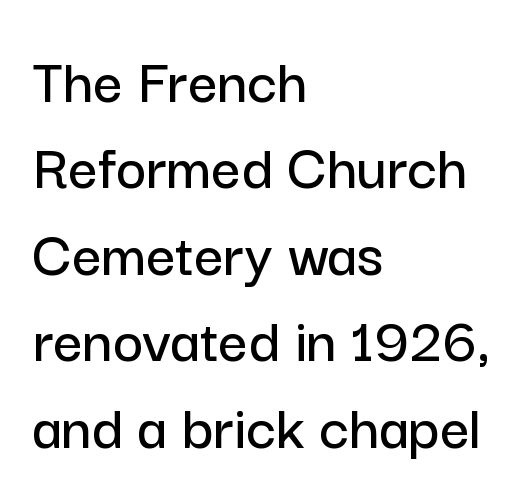
{"serif": "no", "italic": "no", "width": "normal", "stroke_contrast": "low", "x_height": "medium", "monospaced": "no", "underline": "no", "align": "left", "line_spacing": "normal", "line_spacing_ratio": 1.33, "letter_spacing": "normal", "letter_spacing_em": 0.0, "glyph_px": 65}
